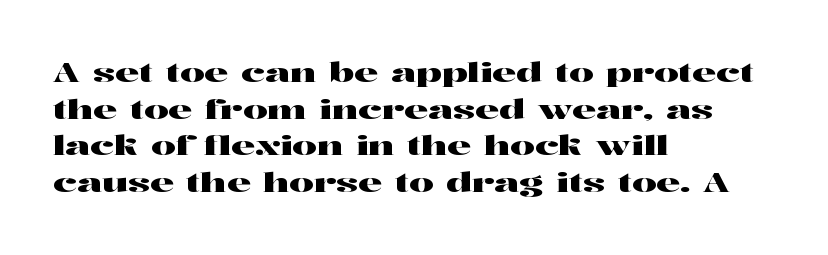
The image shows 27 px text type, upright; set left-aligned, normal line spacing (1.36x), normal letter spacing, not underlined.
